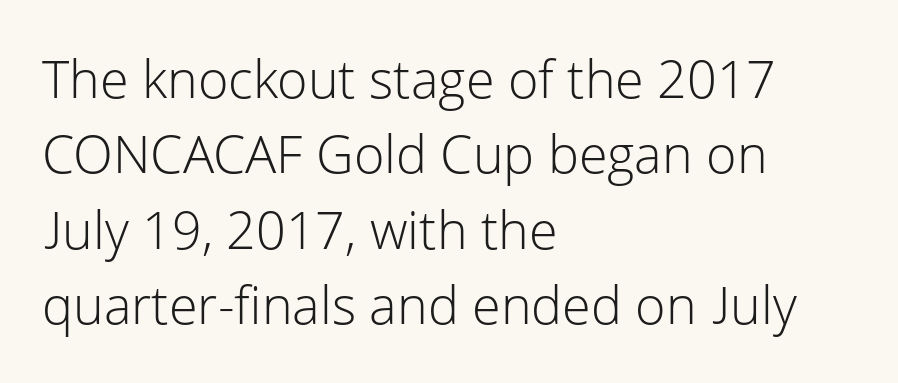
Q: Is the text bold? A: No.
Q: Is the text italic (slanted)? A: No, it is upright.
Q: Is the typeface a serif or a sans-serif typeface? A: Sans-serif.
Q: Is the text underlined? A: No.
Q: How is the paragraph aligned? A: Left-aligned.
Q: Is the spacing between letters normal or unusually wide? A: Normal.
Q: Is the spacing between lines tight, normal or loose? A: Normal.
Q: Width (condensed, normal, or wide)? A: Normal.
Q: Stroke contrast? A: Low.
Q: x-height? A: Medium.
Q: Monospaced? A: No.
